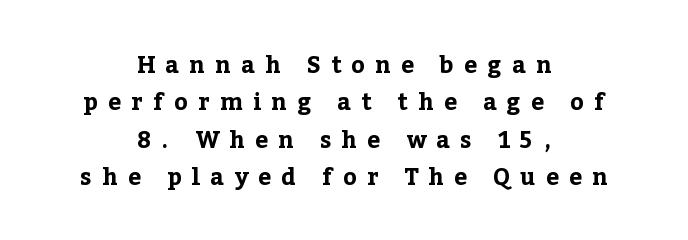
{"italic": "no", "bold": "yes", "underline": "no", "align": "center", "line_spacing": "normal", "line_spacing_ratio": 1.63, "letter_spacing": "wide", "letter_spacing_em": 0.45, "glyph_px": 23}
